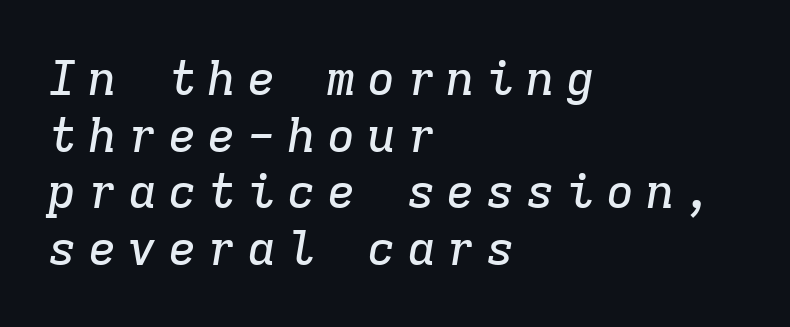
Q: Is the text italic (slanted)? A: Yes, it leans right by about 9 degrees.
Q: Is the typeface a serif or a sans-serif typeface? A: Serif.
Q: Is the text underlined? A: No.
Q: How is the paragraph aligned? A: Left-aligned.
Q: Is the spacing between letters normal or unusually wide? A: Unusually wide.
Q: Width (condensed, normal, or wide)? A: Normal.
Q: Stroke contrast? A: Low.
Q: x-height? A: Medium.
Q: Monospaced? A: Yes.
